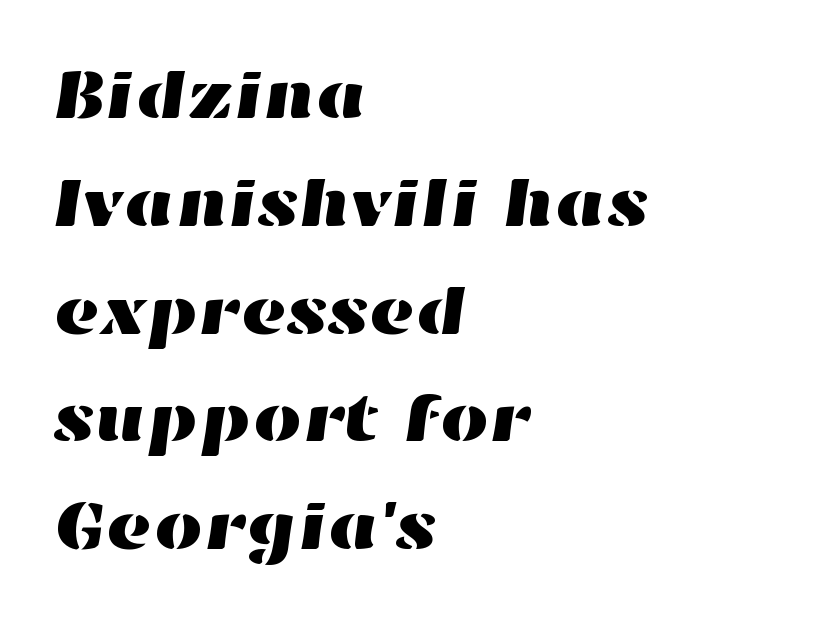
Q: Is the text underlined? A: No.
Q: How is the paragraph aligned? A: Left-aligned.
Q: Is the spacing between letters normal or unusually wide? A: Normal.
Q: Is the spacing between lines tight, normal or loose? A: Normal.
Q: Width (condensed, normal, or wide)? A: Wide.
Q: Stroke contrast? A: High.
Q: x-height? A: Medium.
Q: Monospaced? A: No.
